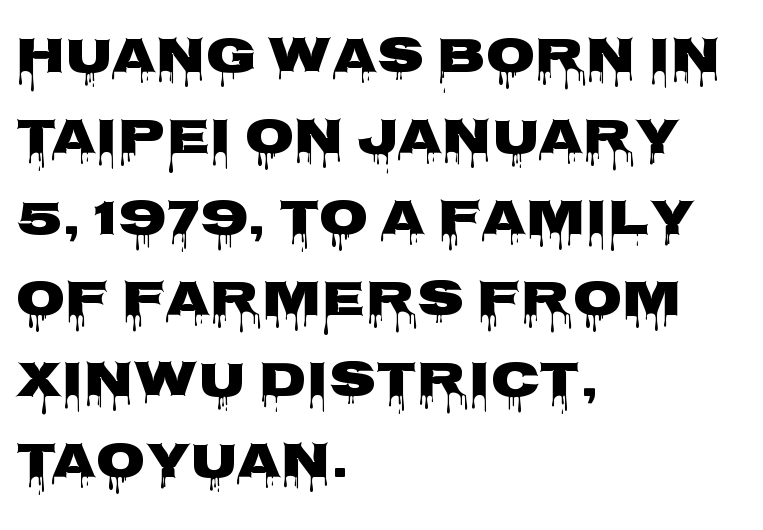
The type sits square on the baseline with zero lean. The lines in this sample share a left origin and differ only in where they stop. Just letters on the line, the space beneath them empty. A typesetter would call this proportional, since set widths differ per character. You can tell from the bare stems that sans-serif type was used.
